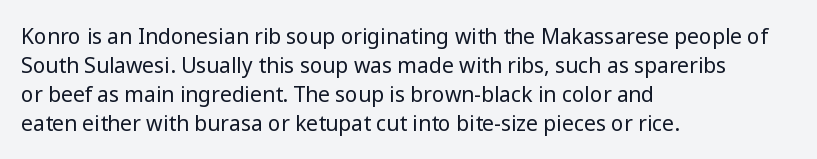
Letters rest on an invisible, unmarked baseline. Heaviness? Minimal to ordinary, like unemphasized prose. The rendering anchors every line to the left-hand side. The line-height multiplier appears to be the usual default.
